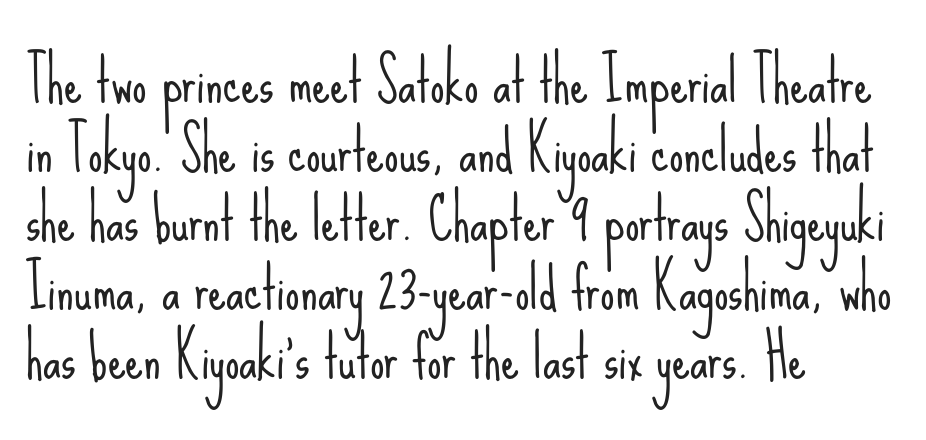
Q: Is the text bold? A: No.
Q: Is the text italic (slanted)? A: No, it is upright.
Q: Is the typeface a serif or a sans-serif typeface? A: Sans-serif.
Q: Is the text underlined? A: No.
Q: How is the paragraph aligned? A: Left-aligned.
Q: Is the spacing between letters normal or unusually wide? A: Normal.
Q: Width (condensed, normal, or wide)? A: Condensed.
Q: Stroke contrast? A: Low.
Q: x-height? A: Small.
Q: Monospaced? A: No.
